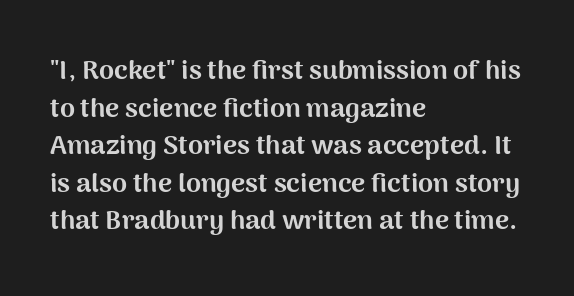
Q: Is the text bold? A: Yes.
Q: Is the text italic (slanted)? A: No, it is upright.
Q: Is the text underlined? A: No.
Q: How is the paragraph aligned? A: Left-aligned.
Q: Is the spacing between letters normal or unusually wide? A: Normal.
Q: Is the spacing between lines tight, normal or loose? A: Normal.
